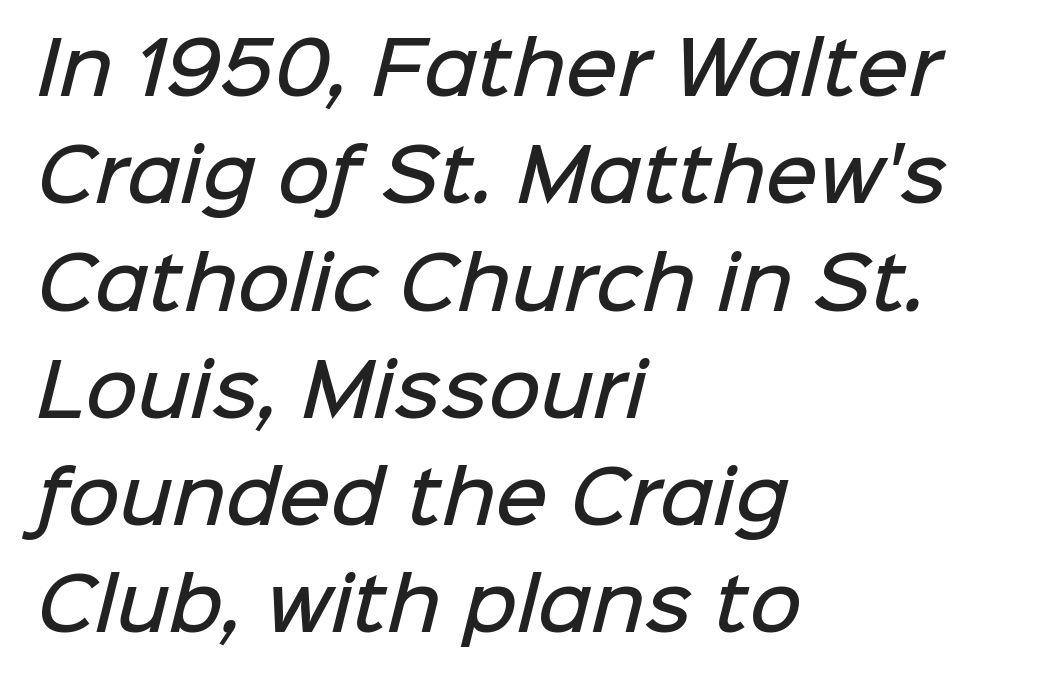
The image shows 72 px semibold sans-serif type; set left-aligned, normal line spacing (1.49x), normal letter spacing, not underlined; low stroke contrast and a medium x-height.
